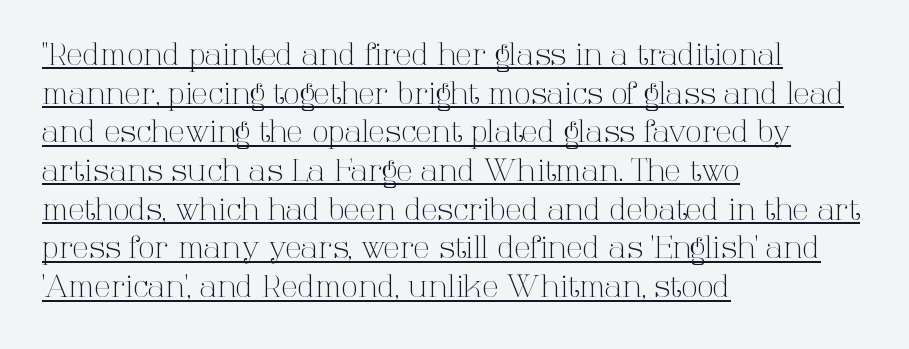
Decoration check: the copy is underlined. Rows of type keep a routine distance in the vertical direction. Little horizontal feet cap the strokes, marking this as serif type. Tracking here is standard; glyphs follow each other at the usual distance.
